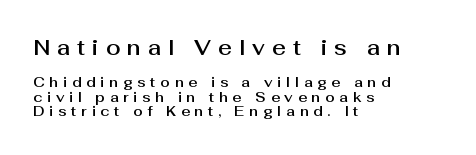
{"italic": "no", "underline": "no", "align": "left", "line_spacing": "tight", "line_spacing_ratio": 1.05, "letter_spacing": "wide", "letter_spacing_em": 0.33, "larger_block": "first", "size_ratio": 1.5, "glyph_px": 21}
